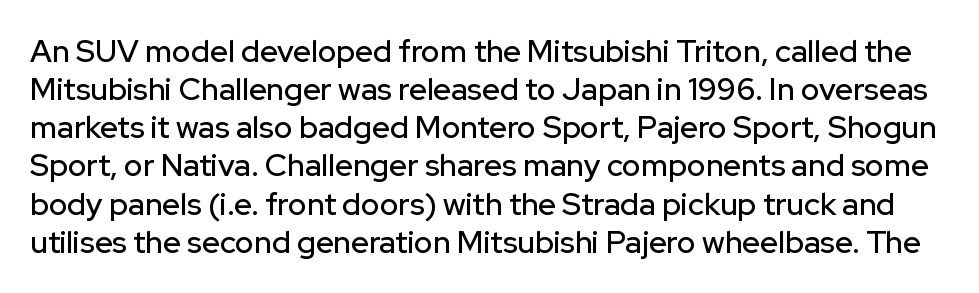
Q: Is the text italic (slanted)? A: No, it is upright.
Q: Is the typeface a serif or a sans-serif typeface? A: Sans-serif.
Q: Is the text underlined? A: No.
Q: Is the spacing between letters normal or unusually wide? A: Normal.
Q: Width (condensed, normal, or wide)? A: Normal.
Q: Stroke contrast? A: Low.
Q: x-height? A: Medium.
Q: Monospaced? A: No.
